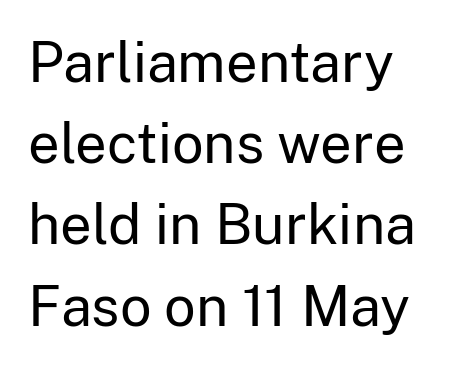
The image shows 56 px regular-weight sans-serif type, upright; set left-aligned, normal line spacing (1.45x), normal letter spacing, not underlined; low stroke contrast and a medium x-height.
